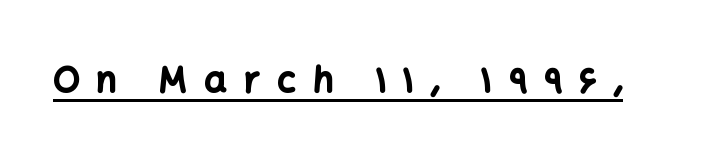
Q: Is the text bold? A: Yes.
Q: Is the text italic (slanted)? A: No, it is upright.
Q: Is the typeface a serif or a sans-serif typeface? A: Sans-serif.
Q: Is the text underlined? A: Yes.
Q: Is the spacing between letters normal or unusually wide? A: Unusually wide.
Q: Width (condensed, normal, or wide)? A: Normal.
Q: Stroke contrast? A: Low.
Q: x-height? A: Medium.
Q: Monospaced? A: No.
